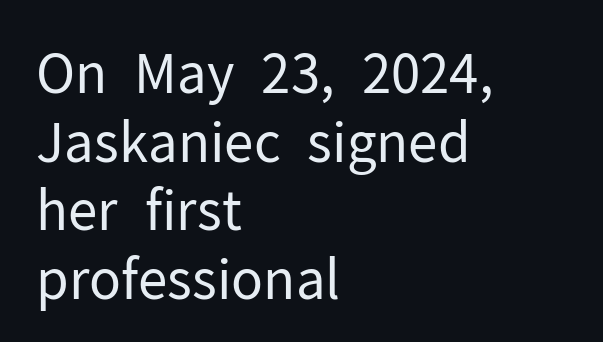
Q: Is the text bold? A: No.
Q: Is the text italic (slanted)? A: No, it is upright.
Q: Is the typeface a serif or a sans-serif typeface? A: Sans-serif.
Q: Is the text underlined? A: No.
Q: How is the paragraph aligned? A: Left-aligned.
Q: Is the spacing between letters normal or unusually wide? A: Normal.
Q: Is the spacing between lines tight, normal or loose? A: Normal.
Q: Width (condensed, normal, or wide)? A: Normal.
Q: Stroke contrast? A: Low.
Q: x-height? A: Medium.
Q: Monospaced? A: No.
